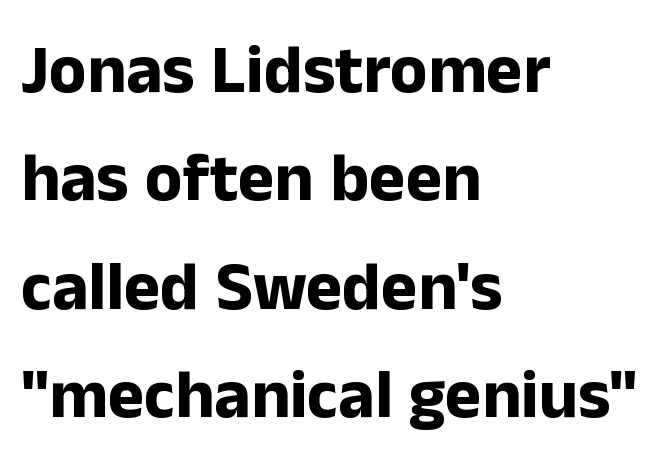
The image shows 69 px bold sans-serif type, upright; set left-aligned, normal line spacing (1.57x), normal letter spacing, not underlined; low stroke contrast and a medium x-height.
